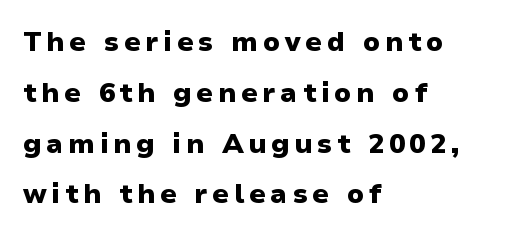
{"italic": "no", "bold": "yes", "underline": "no", "align": "left", "line_spacing_ratio": 1.88, "glyph_px": 27}
